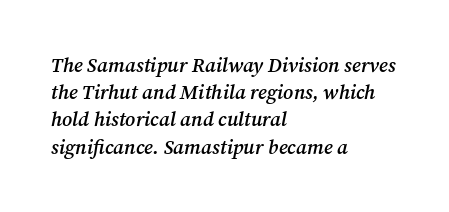
Q: Is the text bold? A: Semi-bold.
Q: Is the text italic (slanted)? A: Yes, it leans right by about 12 degrees.
Q: Is the text underlined? A: No.
Q: How is the paragraph aligned? A: Left-aligned.
Q: Is the spacing between letters normal or unusually wide? A: Normal.
Q: Is the spacing between lines tight, normal or loose? A: Normal.
